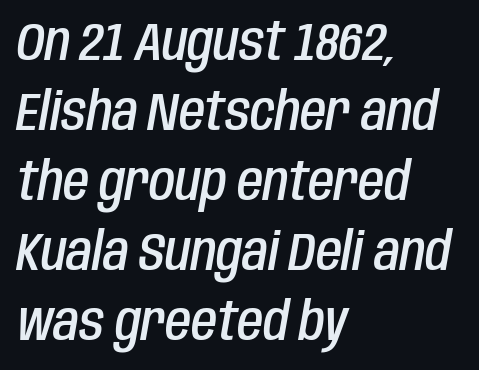
You could call the tracking neutral — neither tight nor loose. Whoever set this chose a conventional vertical rhythm. Line beginnings align vertically; line endings do not. This is moderately heavy type, rendered in semibold. Slanted lettering throughout.
